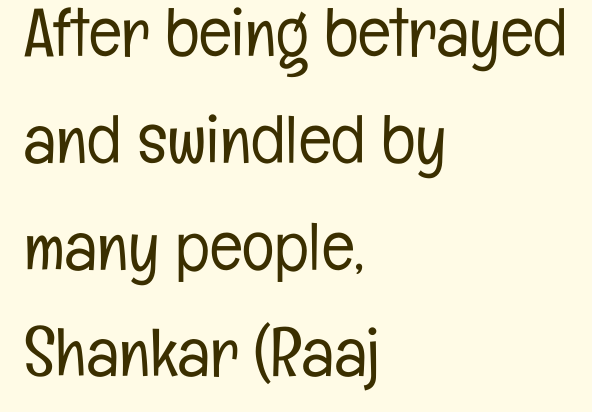
Vertically, the passage feels balanced, rows spaced as you'd expect. In terms of posture, this sample is upright. Regarding serifs, this sample does without them. The space beneath each line is pristine and unruled. Unbolded letterforms with no extra heft. Each letter keeps its own natural width here, so spacing adapts to shape.
